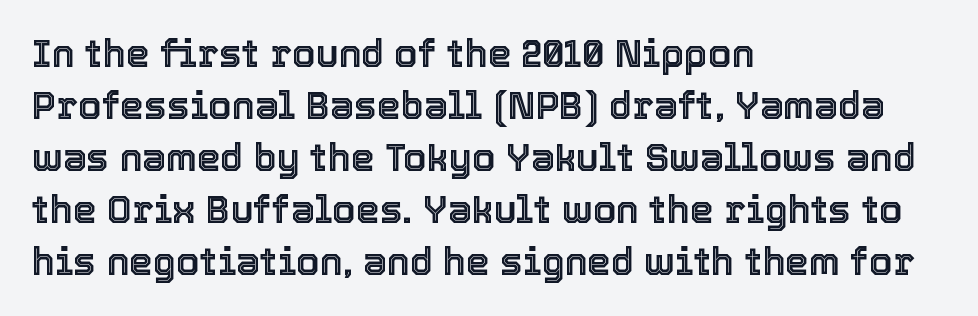
{"italic": "no", "width": "normal", "x_height": "medium", "monospaced": "no", "underline": "no", "align": "left", "line_spacing": "normal", "line_spacing_ratio": 1.37, "letter_spacing": "normal", "letter_spacing_em": 0.0, "glyph_px": 38}
